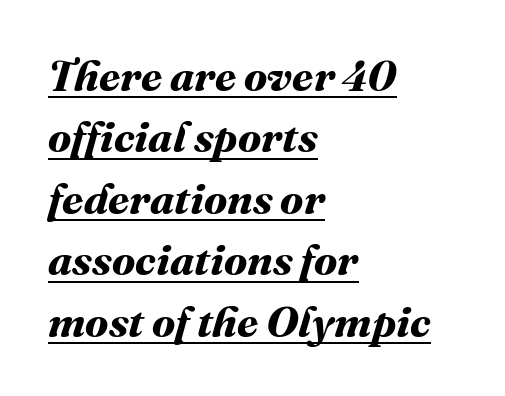
{"bold": "yes", "weight": "bold", "width": "normal", "stroke_contrast": "medium", "x_height": "medium", "monospaced": "no", "underline": "yes", "align": "left", "line_spacing": "normal", "line_spacing_ratio": 1.43, "letter_spacing": "normal", "letter_spacing_em": 0.0, "glyph_px": 43}
